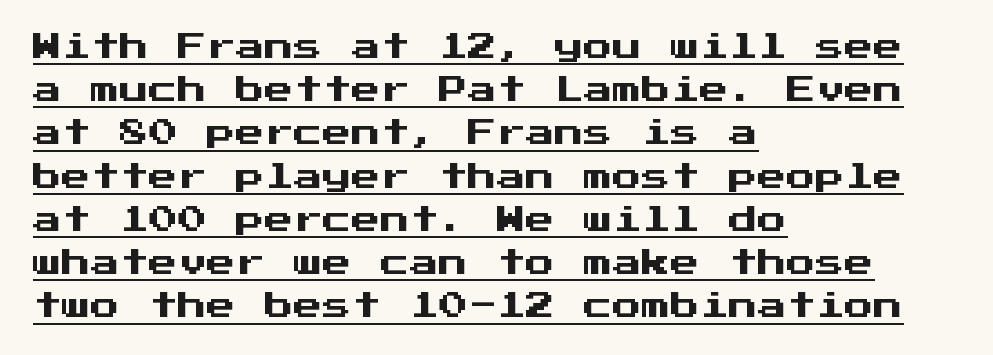
The image shows 29 px sans-serif type, upright, monospaced; set left-aligned, normal line spacing (1.49x), normal letter spacing, underlined; medium stroke contrast and a medium x-height.
